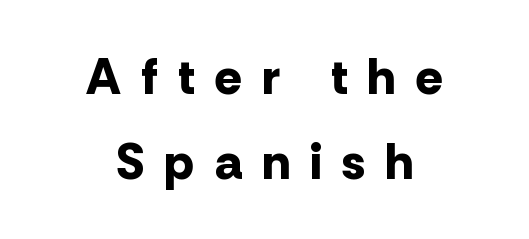
Q: Is the text bold? A: Yes.
Q: Is the text italic (slanted)? A: No, it is upright.
Q: Is the typeface a serif or a sans-serif typeface? A: Sans-serif.
Q: Is the text underlined? A: No.
Q: How is the paragraph aligned? A: Centered.
Q: Is the spacing between letters normal or unusually wide? A: Unusually wide.
Q: Is the spacing between lines tight, normal or loose? A: Normal.
Q: Width (condensed, normal, or wide)? A: Normal.
Q: Stroke contrast? A: Low.
Q: x-height? A: Medium.
Q: Monospaced? A: No.
